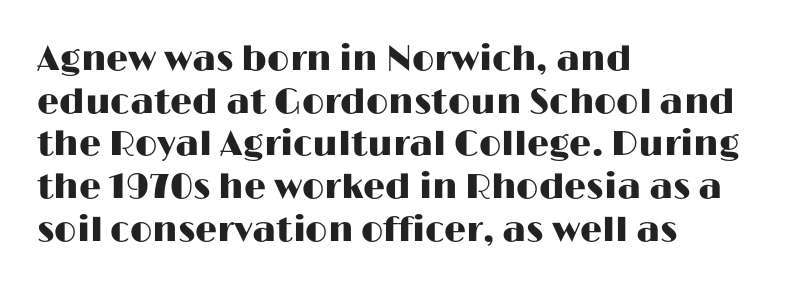
Q: Is the text italic (slanted)? A: No, it is upright.
Q: Is the typeface a serif or a sans-serif typeface? A: Sans-serif.
Q: Is the text underlined? A: No.
Q: How is the paragraph aligned? A: Left-aligned.
Q: Is the spacing between letters normal or unusually wide? A: Normal.
Q: Width (condensed, normal, or wide)? A: Wide.
Q: Stroke contrast? A: High.
Q: x-height? A: Medium.
Q: Monospaced? A: No.
